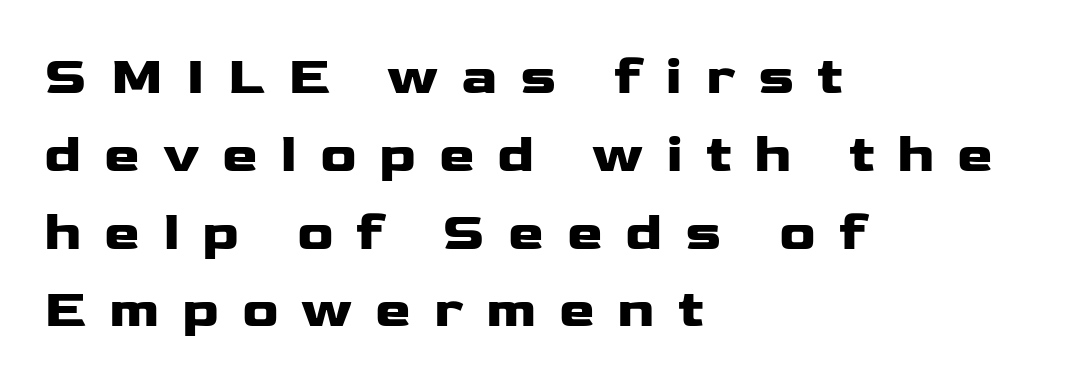
Q: Is the text bold? A: Yes.
Q: Is the text italic (slanted)? A: No, it is upright.
Q: Is the typeface a serif or a sans-serif typeface? A: Sans-serif.
Q: Is the text underlined? A: No.
Q: How is the paragraph aligned? A: Left-aligned.
Q: Is the spacing between letters normal or unusually wide? A: Unusually wide.
Q: Is the spacing between lines tight, normal or loose? A: Normal.
Q: Width (condensed, normal, or wide)? A: Wide.
Q: Stroke contrast? A: Low.
Q: x-height? A: Medium.
Q: Monospaced? A: No.
